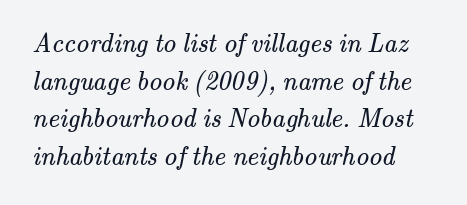
The image shows 26 px text type; set left-aligned, normal line spacing (1.45x), normal letter spacing, not underlined.
